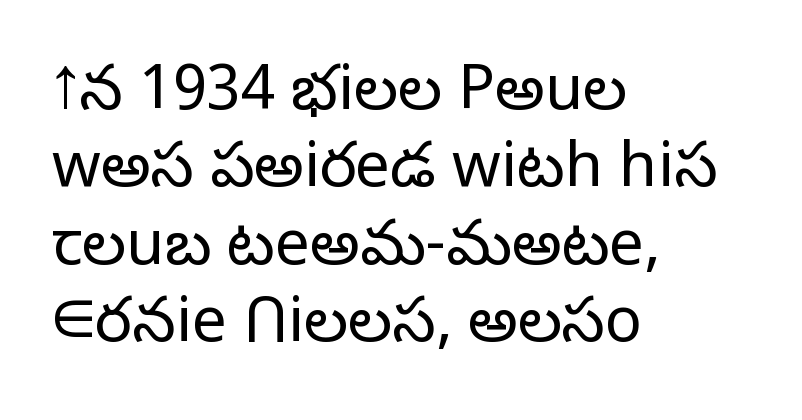
Q: Is the text bold? A: No.
Q: Is the text italic (slanted)? A: No, it is upright.
Q: Is the typeface a serif or a sans-serif typeface? A: Sans-serif.
Q: Is the text underlined? A: No.
Q: How is the paragraph aligned? A: Left-aligned.
Q: Is the spacing between letters normal or unusually wide? A: Normal.
Q: Is the spacing between lines tight, normal or loose? A: Normal.
Q: Width (condensed, normal, or wide)? A: Normal.
Q: Stroke contrast? A: Low.
Q: x-height? A: Medium.
Q: Monospaced? A: No.
